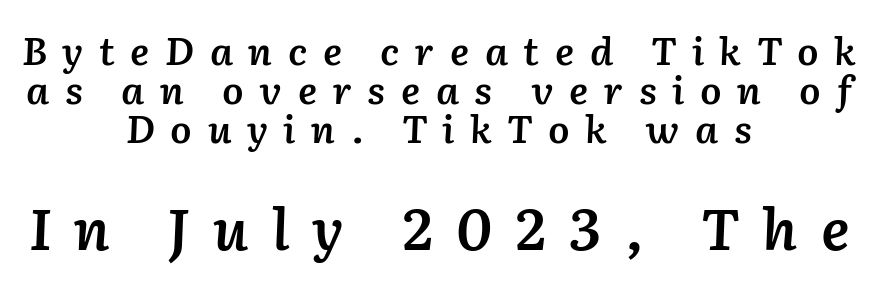
Q: Is the text bold? A: Semi-bold.
Q: Is the text italic (slanted)? A: Yes, it leans right by about 2 degrees.
Q: Is the text underlined? A: No.
Q: How is the paragraph aligned? A: Centered.
Q: Is the spacing between letters normal or unusually wide? A: Unusually wide.
Q: Is the spacing between lines tight, normal or loose? A: Tight.
Q: Which block of text is set in a larger size, the first (top) or the second (bottom)? A: The second (bottom) one.
Q: Width (condensed, normal, or wide)? A: Normal.
Q: Stroke contrast? A: Low.
Q: x-height? A: Medium.
Q: Monospaced? A: No.
